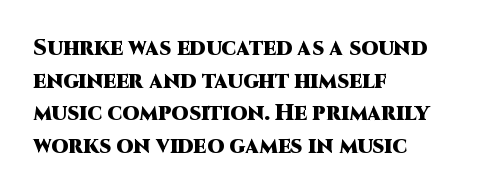
The image shows 22 px bold type, upright; set left-aligned, normal line spacing (1.48x), normal letter spacing, not underlined.
